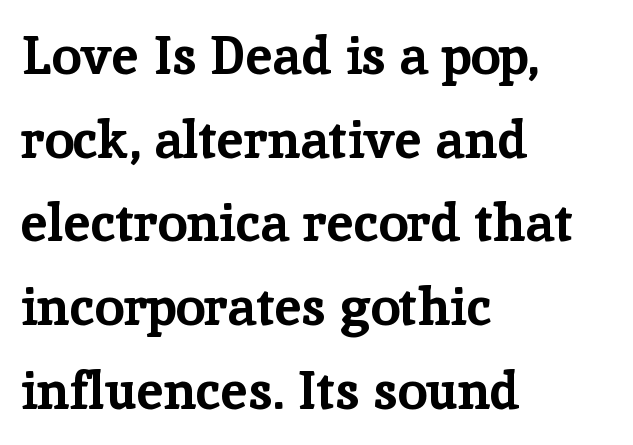
{"serif": "yes", "italic": "no", "bold": "yes", "weight": "bold", "width": "normal", "stroke_contrast": "low", "x_height": "medium", "monospaced": "no", "underline": "no", "align": "left", "line_spacing": "normal", "line_spacing_ratio": 1.58, "letter_spacing": "normal", "letter_spacing_em": 0.0, "glyph_px": 53}
